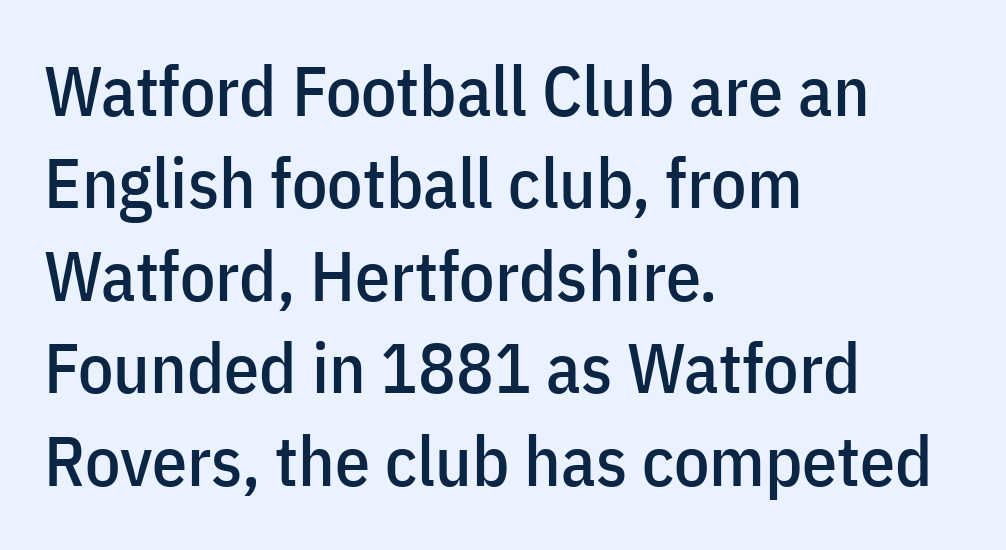
{"serif": "no", "italic": "no", "width": "condensed", "stroke_contrast": "low", "x_height": "medium", "monospaced": "no", "underline": "no", "align": "left", "line_spacing": "normal", "line_spacing_ratio": 1.32, "letter_spacing": "normal", "letter_spacing_em": 0.0, "glyph_px": 70}
